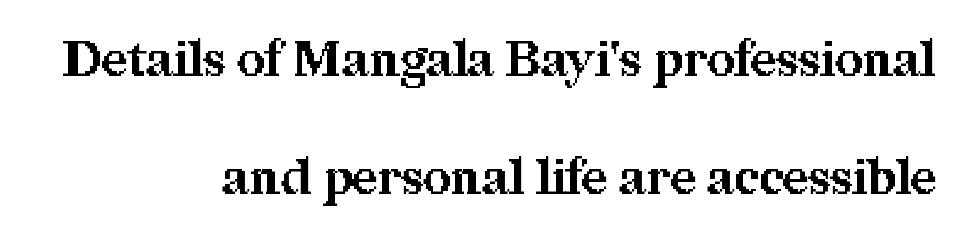
Q: Is the text bold? A: Yes.
Q: Is the text italic (slanted)? A: No, it is upright.
Q: Is the typeface a serif or a sans-serif typeface? A: Serif.
Q: Is the text underlined? A: No.
Q: How is the paragraph aligned? A: Right-aligned.
Q: Is the spacing between letters normal or unusually wide? A: Normal.
Q: Is the spacing between lines tight, normal or loose? A: Loose.
Q: Width (condensed, normal, or wide)? A: Normal.
Q: Stroke contrast? A: Medium.
Q: x-height? A: Medium.
Q: Monospaced? A: No.
